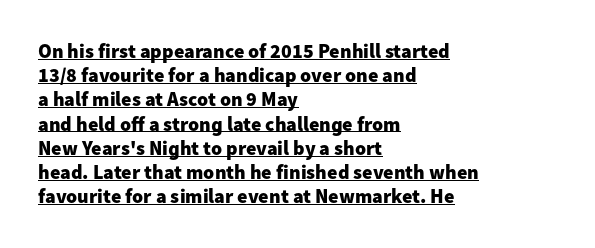
The image shows 20 px bold type, upright; set left-aligned, line spacing 1.21x, normal letter spacing, underlined.
